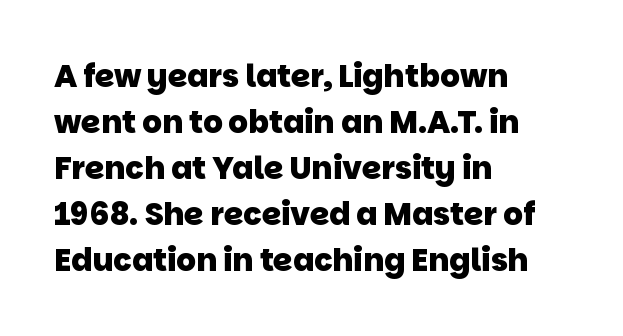
The image shows 31 px heavy sans-serif type; set left-aligned, normal line spacing (1.48x), normal letter spacing, not underlined; low stroke contrast and a large x-height.
